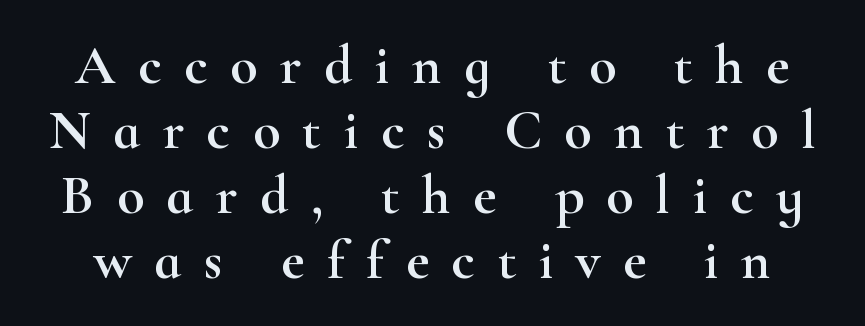
The image shows 56 px wide serif type, upright; set line spacing 1.16x, unusually wide letter spacing (+0.4 em), not underlined; high stroke contrast and a small x-height.
